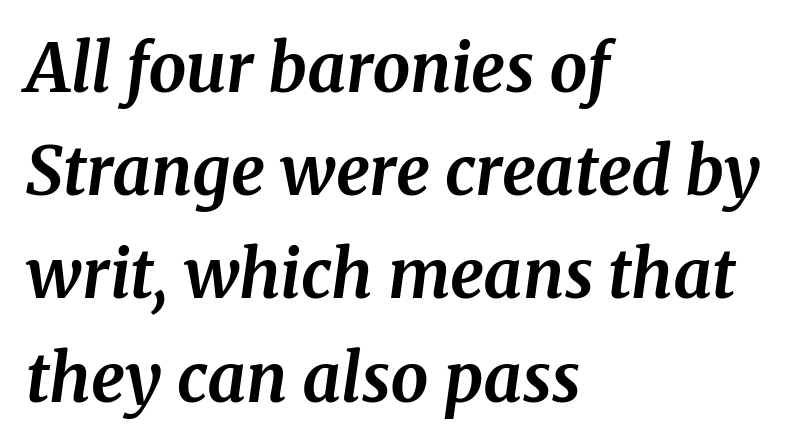
The image shows 67 px bold serif type, italic (leaning right); set left-aligned, normal line spacing (1.54x), normal letter spacing, not underlined; medium stroke contrast and a medium x-height.
